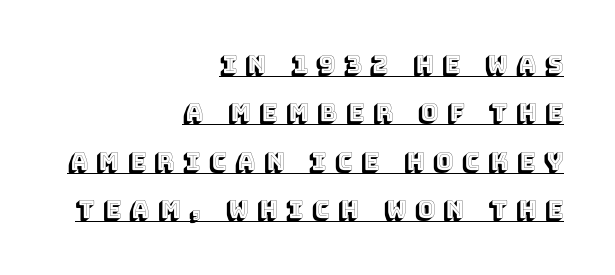
The image shows 24 px text type, upright; set right-aligned, loose line spacing (2.02x), unusually wide letter spacing (+0.36 em), underlined.
